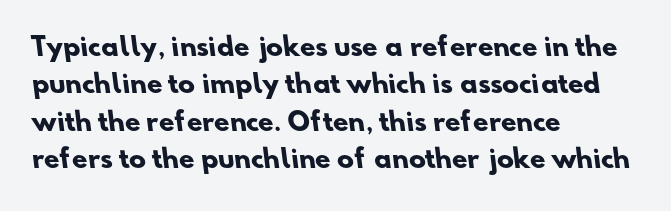
{"bold": "yes", "underline": "no", "align": "left", "line_spacing": "normal", "line_spacing_ratio": 1.5, "letter_spacing": "normal", "letter_spacing_em": 0.0, "glyph_px": 25}
